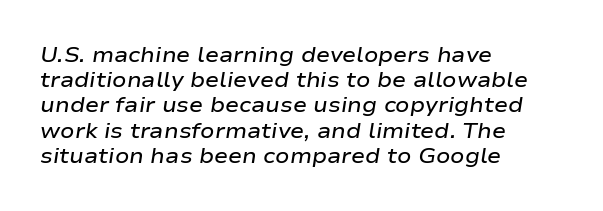
{"italic": "yes", "lean": "right", "slant_degrees": 9, "bold": "semi", "underline": "no", "align": "left", "line_spacing_ratio": 1.2, "letter_spacing": "normal", "letter_spacing_em": 0.0, "glyph_px": 21}
